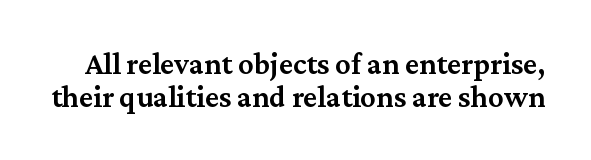
{"serif": "yes", "italic": "no", "bold": "semi", "weight": "semibold", "width": "normal", "stroke_contrast": "medium", "x_height": "medium", "monospaced": "no", "underline": "no", "line_spacing": "tight", "line_spacing_ratio": 1.05, "letter_spacing": "normal", "letter_spacing_em": 0.0, "glyph_px": 31}
